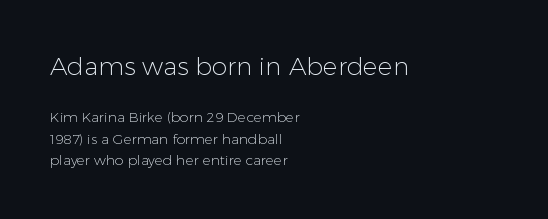
{"italic": "no", "bold": "no", "underline": "no", "align": "left", "line_spacing": "normal", "line_spacing_ratio": 1.53, "letter_spacing": "normal", "letter_spacing_em": 0.0, "larger_block": "first", "size_ratio": 1.79, "glyph_px": 25}
